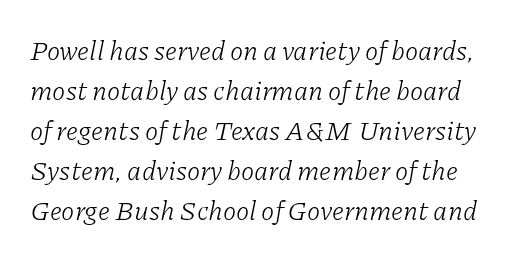
You can tell it's italic because the verticals aren't actually vertical. Anything drawn beneath the words? Only blank space. No heavy texture on the line: the type isn't bold. Standard letterfit; no display-style spreading of the glyphs. The passage shown stacks its lines at a standard gap.
